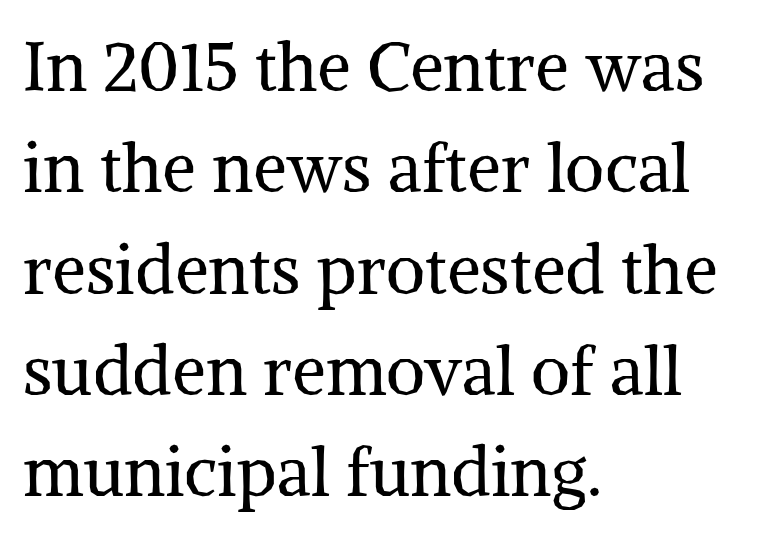
The type sits square on the baseline with zero lean. Honestly, there is no underline to notice here at all. Note the varied advance widths — an 'i' is clearly narrower than an 'm'. Standard letterfit; no display-style spreading of the glyphs. Think standard paragraph weight, or any step lighter than that.
